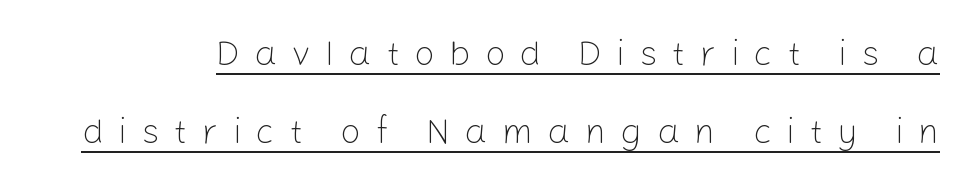
It's the straight-up-and-down kind of type. Loosely led — the rows are spread out. Descenders here cross a horizontal rule under the line. The letters advance in unequal steps, a hallmark of proportional type. Honestly, the letter spacing is so wide it's the main thing you notice. Think standard paragraph weight, or any step lighter than that.
